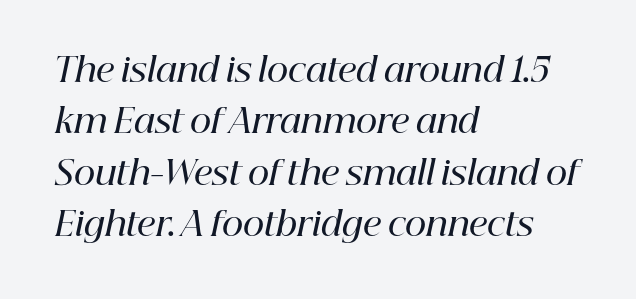
{"serif": "yes", "italic": "yes", "lean": "right", "slant_degrees": 12, "bold": "semi", "weight": "semibold", "width": "normal", "stroke_contrast": "high", "x_height": "medium", "monospaced": "no", "underline": "no", "align": "left", "line_spacing": "normal", "line_spacing_ratio": 1.56, "letter_spacing": "normal", "letter_spacing_em": 0.0, "glyph_px": 33}
